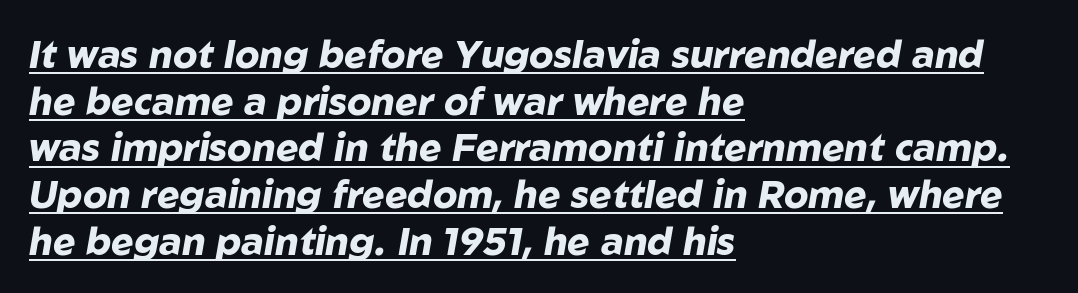
Q: Is the text bold? A: Yes.
Q: Is the text italic (slanted)? A: Yes, it leans right by about 10 degrees.
Q: Is the text underlined? A: Yes.
Q: How is the paragraph aligned? A: Left-aligned.
Q: Is the spacing between letters normal or unusually wide? A: Normal.
Q: Width (condensed, normal, or wide)? A: Normal.
Q: Stroke contrast? A: Low.
Q: x-height? A: Medium.
Q: Monospaced? A: No.
